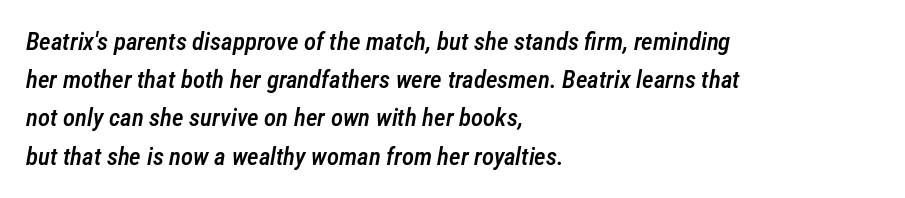
The face used here is a semibold: visibly heavier than regular, lighter than bold. The face used here is rendered with its standard letterfit. The passage shown stacks its lines at a standard gap. The axis of the letterforms is tilted away from vertical.
